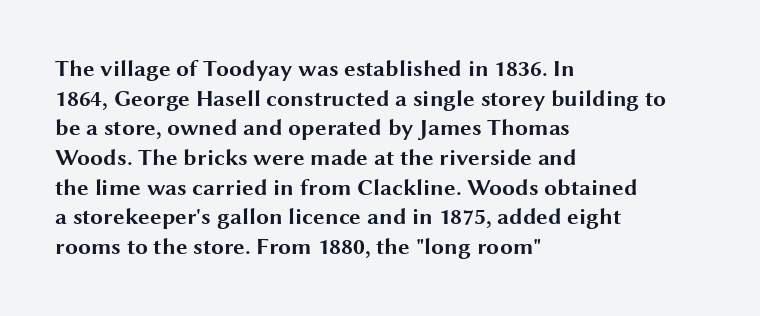
{"italic": "no", "bold": "yes", "underline": "no", "align": "left", "line_spacing": "normal", "line_spacing_ratio": 1.29, "letter_spacing": "normal", "letter_spacing_em": 0.0, "glyph_px": 23}
